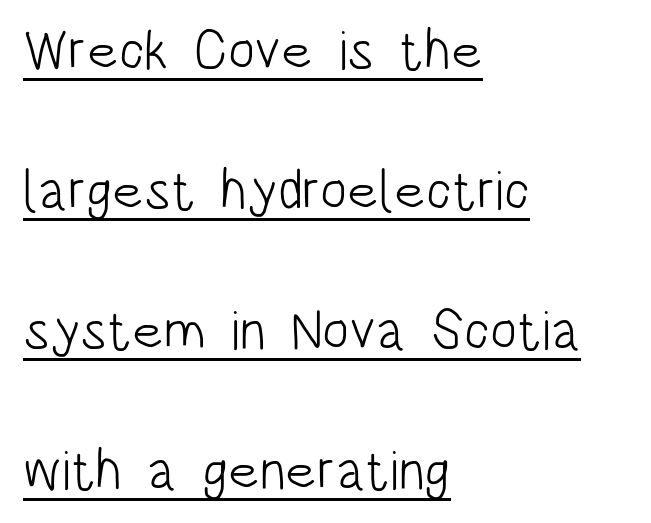
Q: Is the text bold? A: No.
Q: Is the text italic (slanted)? A: No, it is upright.
Q: Is the typeface a serif or a sans-serif typeface? A: Sans-serif.
Q: Is the text underlined? A: Yes.
Q: How is the paragraph aligned? A: Left-aligned.
Q: Is the spacing between letters normal or unusually wide? A: Normal.
Q: Is the spacing between lines tight, normal or loose? A: Loose.
Q: Width (condensed, normal, or wide)? A: Condensed.
Q: Stroke contrast? A: Low.
Q: x-height? A: Large.
Q: Monospaced? A: No.
